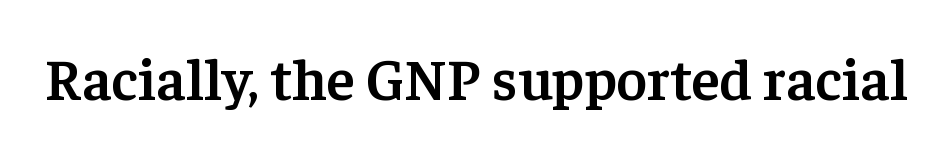
Q: Is the text bold? A: Semi-bold.
Q: Is the text italic (slanted)? A: No, it is upright.
Q: Is the typeface a serif or a sans-serif typeface? A: Serif.
Q: Is the text underlined? A: No.
Q: Is the spacing between letters normal or unusually wide? A: Normal.
Q: Width (condensed, normal, or wide)? A: Normal.
Q: Stroke contrast? A: Low.
Q: x-height? A: Medium.
Q: Monospaced? A: No.
